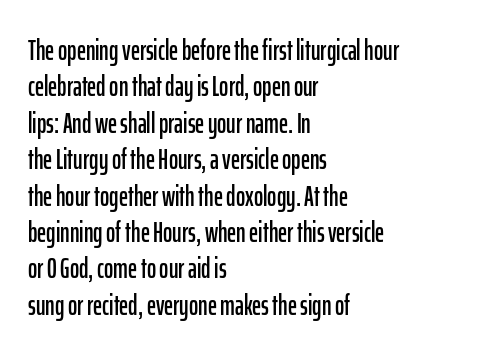
No feet cap the strokes, marking this as sans-serif type. Rule under the text: the space is simply empty. Glyph-to-glyph distance matches everyday printed text. Note the varied advance widths — an 'i' is clearly narrower than an 'm'.
